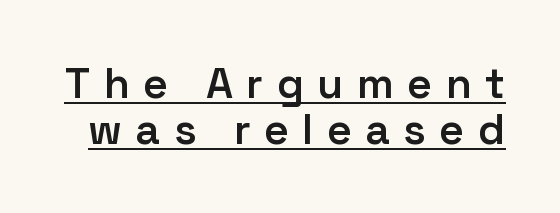
Every stem runs plumb, perpendicular to the baseline. This sample uses a sans-serif face. The font is running at a semibold setting, under full bold. Tracking value appears strongly positive — letters spread wide.
